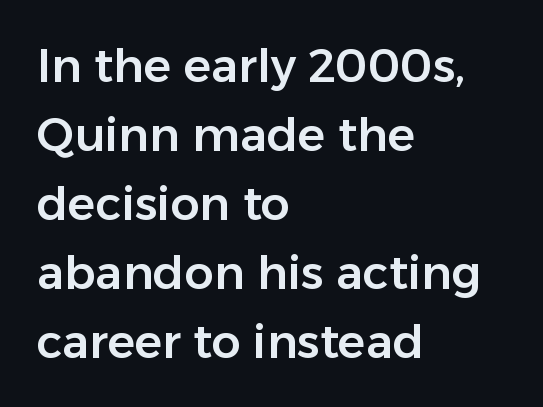
{"serif": "no", "italic": "no", "width": "normal", "stroke_contrast": "low", "x_height": "medium", "monospaced": "no", "underline": "no", "align": "left", "line_spacing": "normal", "line_spacing_ratio": 1.5, "letter_spacing": "normal", "letter_spacing_em": 0.0, "glyph_px": 46}
